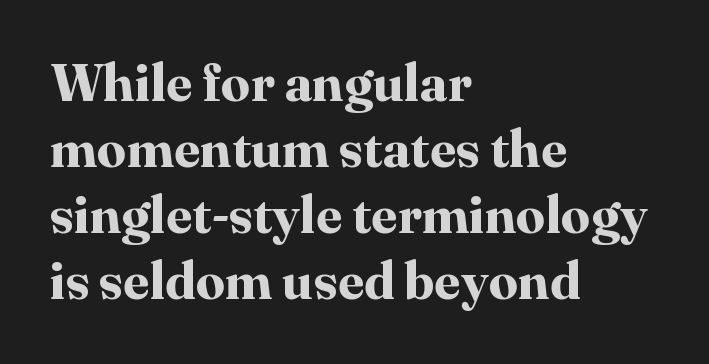
The passage shown is typeset with a serif family. One glance says typical: line gaps are just what's usual. Clear beneath every line of the passage. A dark, heavy texture on the line: the type is bold.
